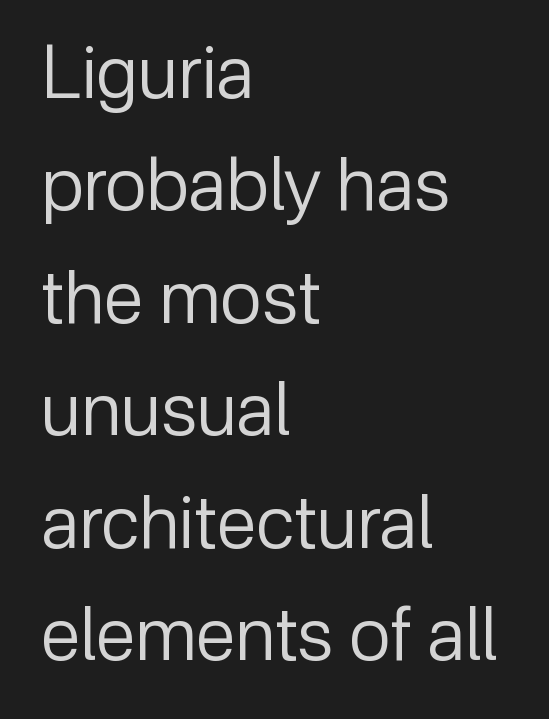
Q: Is the text bold? A: No.
Q: Is the text italic (slanted)? A: No, it is upright.
Q: Is the typeface a serif or a sans-serif typeface? A: Sans-serif.
Q: Is the text underlined? A: No.
Q: How is the paragraph aligned? A: Left-aligned.
Q: Is the spacing between letters normal or unusually wide? A: Normal.
Q: Is the spacing between lines tight, normal or loose? A: Normal.
Q: Width (condensed, normal, or wide)? A: Normal.
Q: Stroke contrast? A: Low.
Q: x-height? A: Medium.
Q: Monospaced? A: No.
